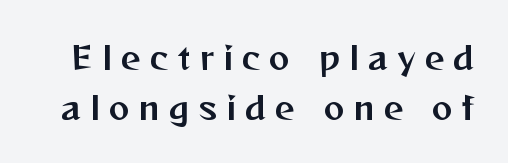
{"serif": "no", "italic": "no", "width": "normal", "stroke_contrast": "medium", "x_height": "medium", "monospaced": "no", "underline": "no", "line_spacing": "normal", "line_spacing_ratio": 1.6, "letter_spacing": "wide", "letter_spacing_em": 0.3, "glyph_px": 31}
